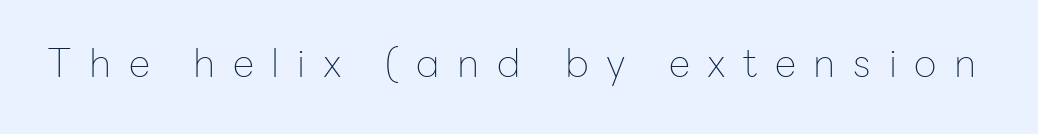
{"serif": "no", "italic": "no", "bold": "no", "weight": "thin", "width": "normal", "stroke_contrast": "low", "x_height": "medium", "monospaced": "no", "underline": "no", "letter_spacing": "wide", "letter_spacing_em": 0.45, "glyph_px": 39}
